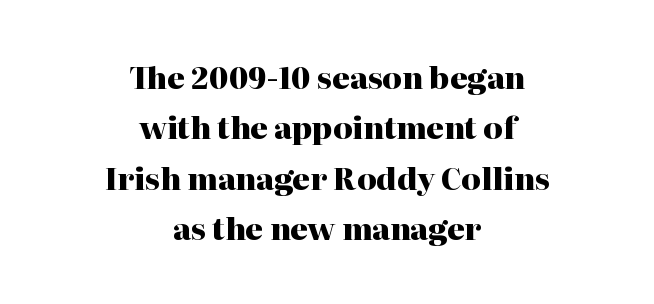
What's the leading like? Ordinary, nothing unusual. Glance below the letters and you will spot only blank space. The whitespace from short lines is split evenly between both sides. Here the designer chose a conventional face with non-uniform glyph widths. Students, note that the glyphs here touch the page at normal intervals. Pretty heavy lettering here — definitely bold.
